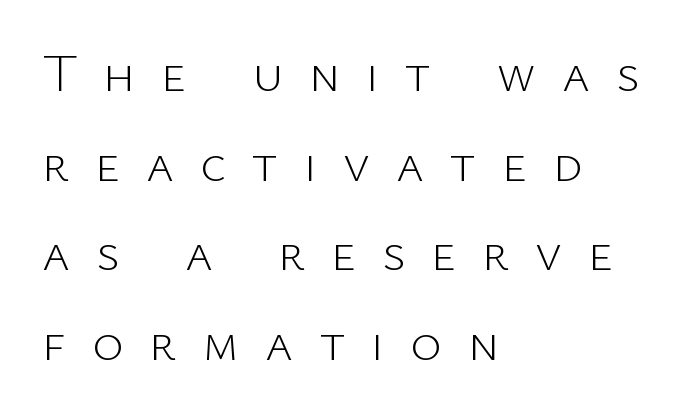
The image shows 53 px light sans-serif type, upright; set left-aligned, normal line spacing (1.69x), unusually wide letter spacing (+0.49 em), not underlined; low stroke contrast and a medium x-height.
